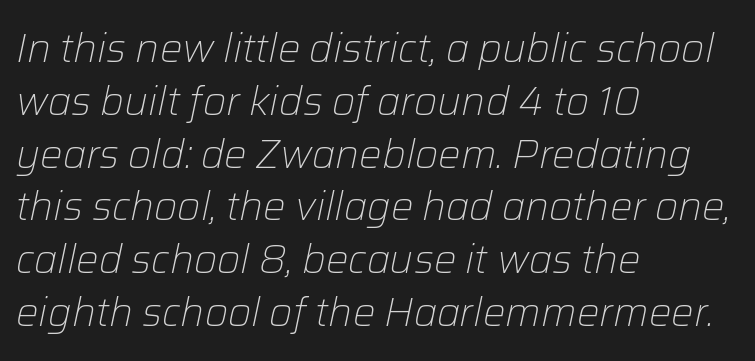
The image shows 40 px light type, italic (leaning right); set left-aligned, normal line spacing (1.32x), normal letter spacing, not underlined; low stroke contrast and a medium x-height.
